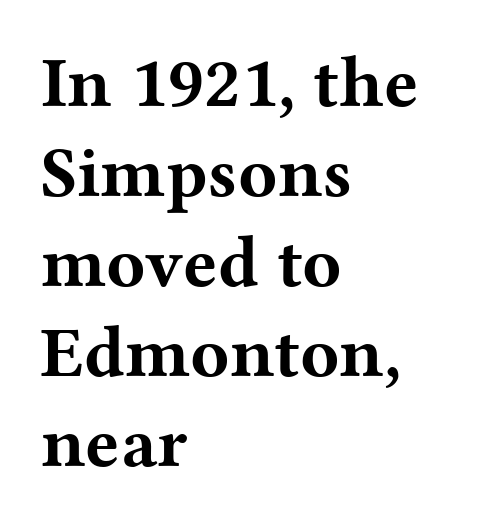
Q: Is the text bold? A: Yes.
Q: Is the text italic (slanted)? A: No, it is upright.
Q: Is the typeface a serif or a sans-serif typeface? A: Serif.
Q: Is the text underlined? A: No.
Q: How is the paragraph aligned? A: Left-aligned.
Q: Is the spacing between letters normal or unusually wide? A: Normal.
Q: Is the spacing between lines tight, normal or loose? A: Normal.
Q: Width (condensed, normal, or wide)? A: Wide.
Q: Stroke contrast? A: Medium.
Q: x-height? A: Medium.
Q: Monospaced? A: No.
